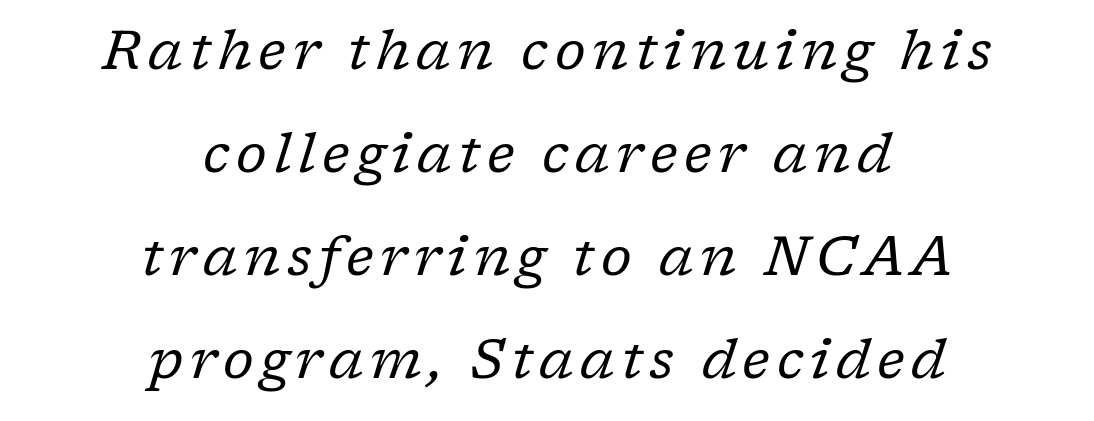
Small tapered or slab feet sit at the stroke ends, so this counts as serif. Is this a heavy cut? Hardly; it is regular or lighter. The letters advance in unequal steps, a hallmark of proportional type. Only glyphs here, with clear space below each row. Centered paragraph, ragged on both sides.
